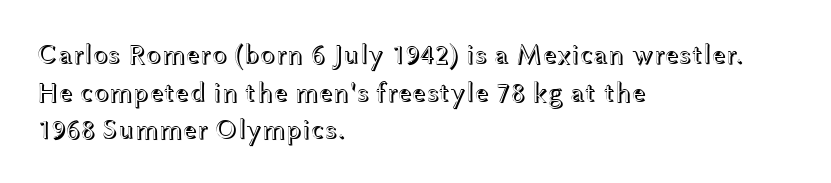
The image shows 28 px wide type, upright; set left-aligned, normal line spacing (1.34x), normal letter spacing, not underlined; a medium x-height.
